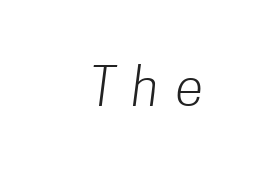
The image shows 51 px light, condensed sans-serif type; set unusually wide letter spacing (+0.33 em), not underlined; low stroke contrast and a medium x-height.
